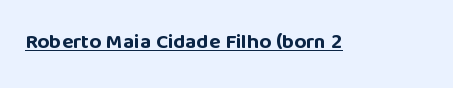
Emphasis is given by a line drawn under the lettering. Weight: bold. Honestly, the letter spacing is just normal — you wouldn't notice it. Is there any slant? The stems are plumb.
